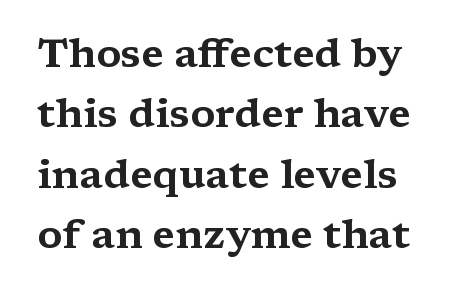
The letters stand upright; this is a roman face. The rendering uses natural spacing where letterforms have individual widths. Examine the stroke ends and you'll spot serifs. Default kerning and tracking; the words read as compact shapes. Quick note: underline off.
